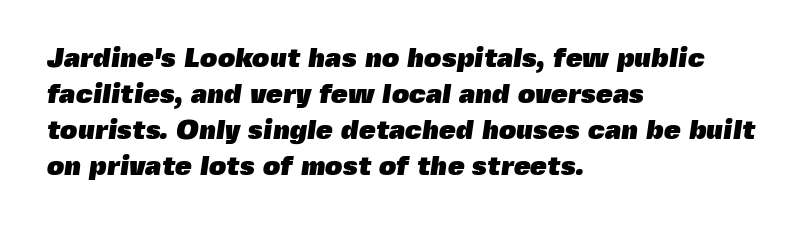
The image shows 27 px bold type; set left-aligned, normal line spacing (1.33x), normal letter spacing, not underlined.
